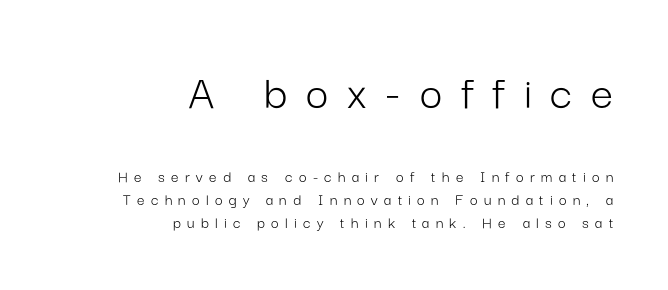
The image shows 50 px light sans-serif type, upright; set right-aligned, normal line spacing (1.36x), unusually wide letter spacing (+0.37 em), not underlined; the first (top) block is 2.94x larger; low stroke contrast and a medium x-height.
